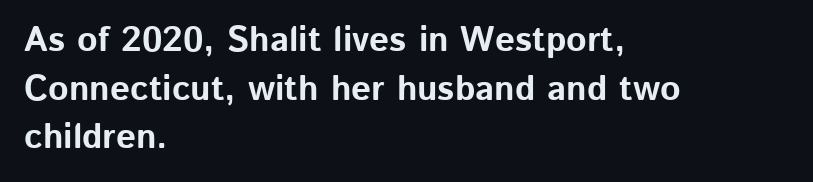
Q: Is the text bold? A: Yes.
Q: Is the text italic (slanted)? A: No, it is upright.
Q: Is the typeface a serif or a sans-serif typeface? A: Sans-serif.
Q: Is the text underlined? A: No.
Q: How is the paragraph aligned? A: Left-aligned.
Q: Is the spacing between letters normal or unusually wide? A: Normal.
Q: Is the spacing between lines tight, normal or loose? A: Normal.
Q: Width (condensed, normal, or wide)? A: Normal.
Q: Stroke contrast? A: Low.
Q: x-height? A: Medium.
Q: Monospaced? A: No.
